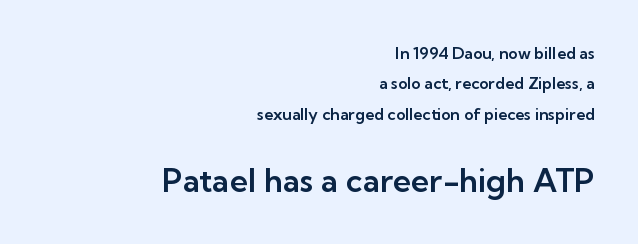
{"serif": "no", "italic": "no", "width": "normal", "stroke_contrast": "low", "x_height": "medium", "monospaced": "no", "underline": "no", "align": "right", "line_spacing": "loose", "line_spacing_ratio": 1.9, "letter_spacing": "normal", "letter_spacing_em": 0.0, "larger_block": "second", "size_ratio": 2.0, "glyph_px": 32}
